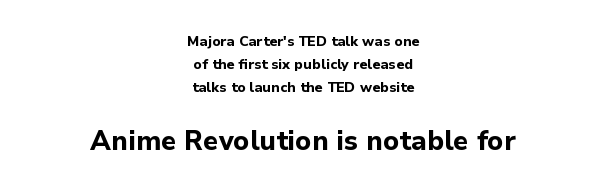
The image shows 27 px bold type, upright; set centered, normal line spacing (1.65x), normal letter spacing, not underlined; the second (bottom) block is 1.93x larger.
